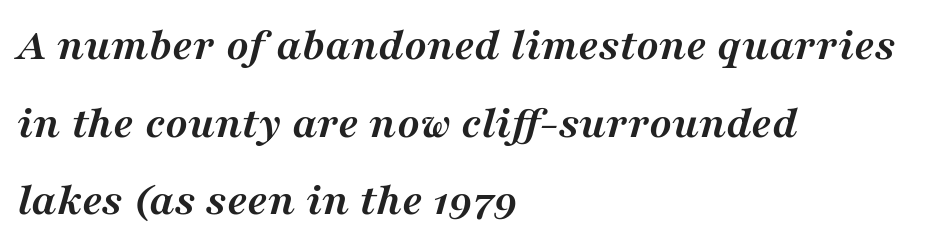
Q: Is the text bold? A: Yes.
Q: Is the text italic (slanted)? A: Yes, it leans right by about 16 degrees.
Q: Is the typeface a serif or a sans-serif typeface? A: Serif.
Q: Is the text underlined? A: No.
Q: How is the paragraph aligned? A: Left-aligned.
Q: Is the spacing between letters normal or unusually wide? A: Normal.
Q: Is the spacing between lines tight, normal or loose? A: Normal.
Q: Width (condensed, normal, or wide)? A: Normal.
Q: Stroke contrast? A: Medium.
Q: x-height? A: Medium.
Q: Monospaced? A: No.
